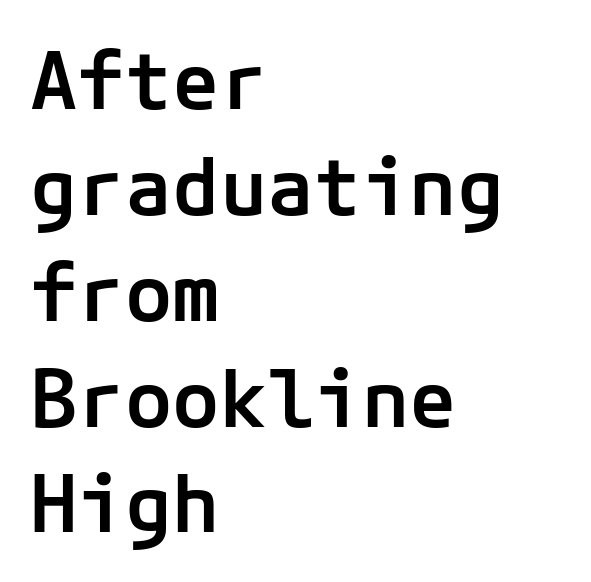
The image shows 79 px semibold sans-serif type, upright; set left-aligned, normal line spacing (1.34x), normal letter spacing, not underlined; low stroke contrast and a medium x-height.
